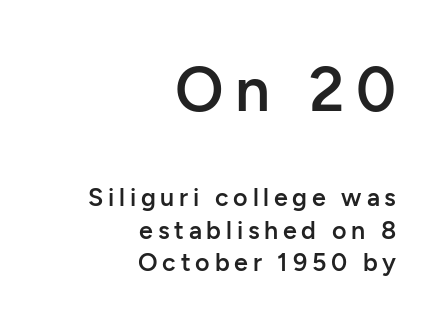
The image shows 62 px semibold sans-serif type, upright; set right-aligned, normal line spacing (1.3x), not underlined; the first (top) block is 2.48x larger; low stroke contrast and a medium x-height.
